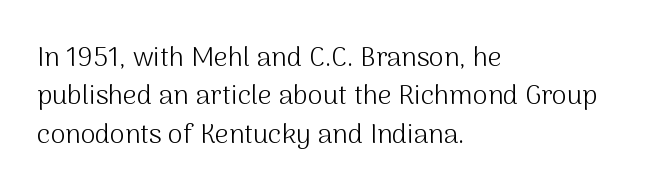
The image shows 27 px text type, upright; set left-aligned, normal line spacing (1.42x), normal letter spacing, not underlined.
